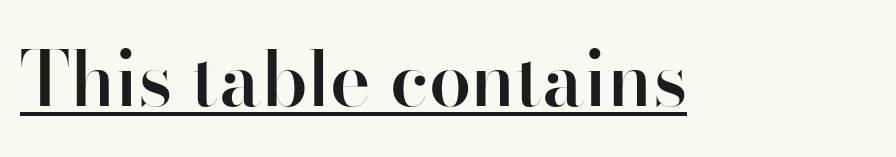
Looks like regular typesetting: each glyph gets only the width it needs. Look at the stroke-to-counter ratio: somewhat heavy, a semibold. Is there any slant? The stems are plumb. Each word holds together tightly as a unit, with standard inter-letter gaps.
